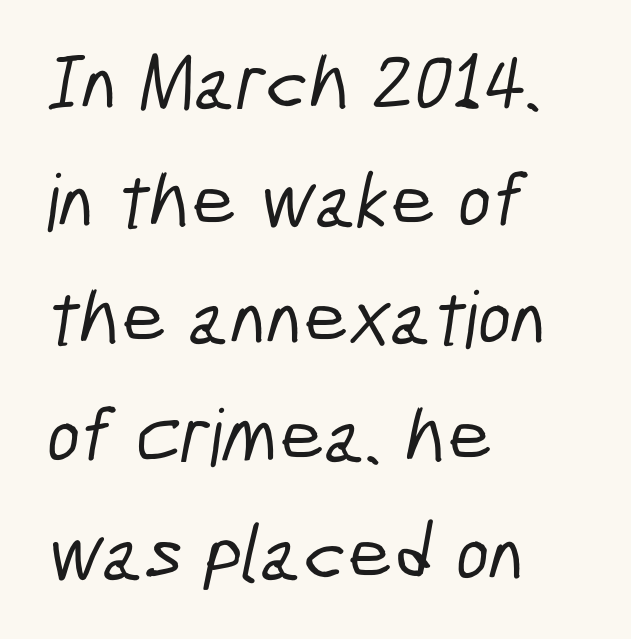
The image shows 79 px condensed sans-serif type; set left-aligned, normal line spacing (1.49x), normal letter spacing, not underlined; low stroke contrast and a medium x-height.
